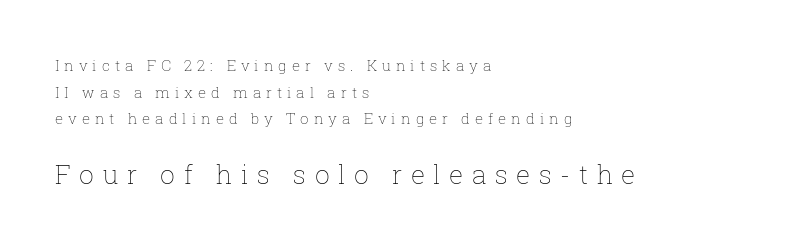
The image shows 26 px text type, upright; set left-aligned, line spacing 1.78x, unusually wide letter spacing (+0.33 em), not underlined; the second (bottom) block is 1.73x larger.
